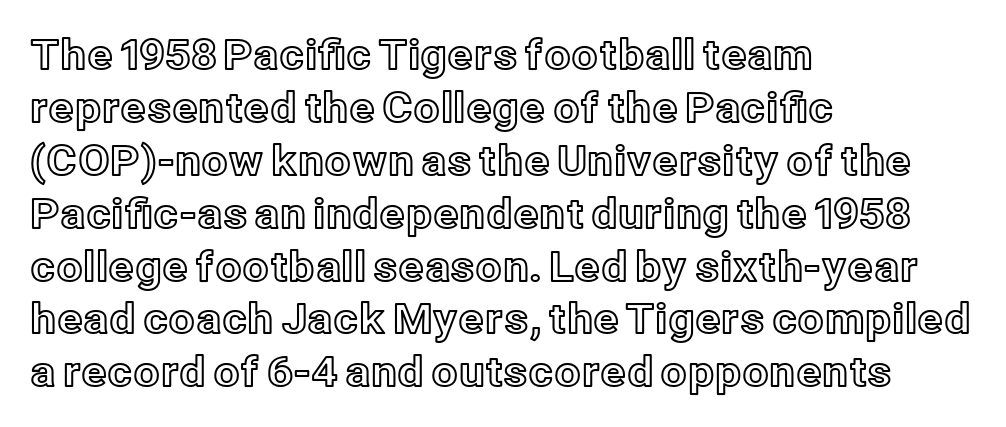
Q: Is the text italic (slanted)? A: No, it is upright.
Q: Is the text underlined? A: No.
Q: How is the paragraph aligned? A: Left-aligned.
Q: Is the spacing between letters normal or unusually wide? A: Normal.
Q: Is the spacing between lines tight, normal or loose? A: Normal.
Q: Width (condensed, normal, or wide)? A: Normal.
Q: x-height? A: Medium.
Q: Monospaced? A: No.
